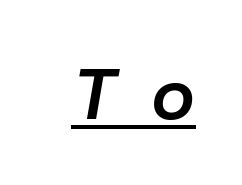
{"italic": "yes", "lean": "right", "slant_degrees": 10, "bold": "semi", "weight": "semibold", "width": "normal", "stroke_contrast": "low", "x_height": "medium", "monospaced": "no", "underline": "yes", "letter_spacing": "wide", "letter_spacing_em": 0.45, "glyph_px": 75}
